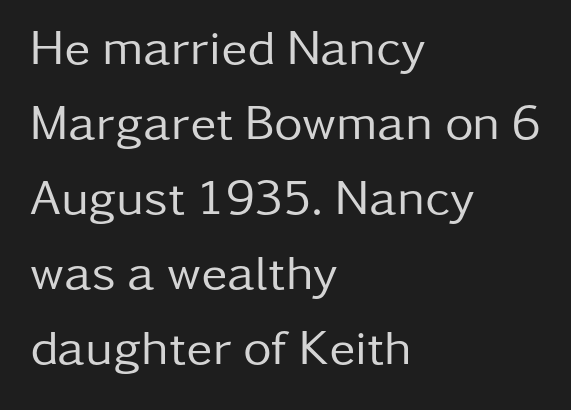
Q: Is the text bold? A: No.
Q: Is the text italic (slanted)? A: No, it is upright.
Q: Is the typeface a serif or a sans-serif typeface? A: Sans-serif.
Q: Is the text underlined? A: No.
Q: How is the paragraph aligned? A: Left-aligned.
Q: Is the spacing between letters normal or unusually wide? A: Normal.
Q: Is the spacing between lines tight, normal or loose? A: Normal.
Q: Width (condensed, normal, or wide)? A: Normal.
Q: Stroke contrast? A: Low.
Q: x-height? A: Medium.
Q: Monospaced? A: No.
